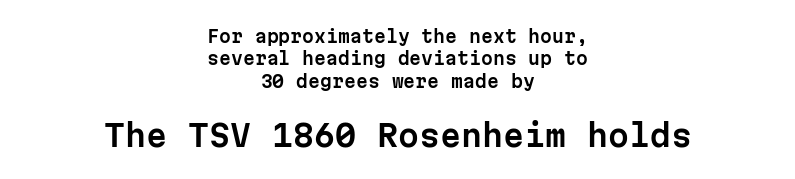
Q: Is the text italic (slanted)? A: No, it is upright.
Q: Is the typeface a serif or a sans-serif typeface? A: Sans-serif.
Q: Is the text underlined? A: No.
Q: How is the paragraph aligned? A: Centered.
Q: Is the spacing between letters normal or unusually wide? A: Normal.
Q: Is the spacing between lines tight, normal or loose? A: Normal.
Q: Which block of text is set in a larger size, the first (top) or the second (bottom)? A: The second (bottom) one.
Q: Width (condensed, normal, or wide)? A: Normal.
Q: Stroke contrast? A: Low.
Q: x-height? A: Medium.
Q: Monospaced? A: Yes.
